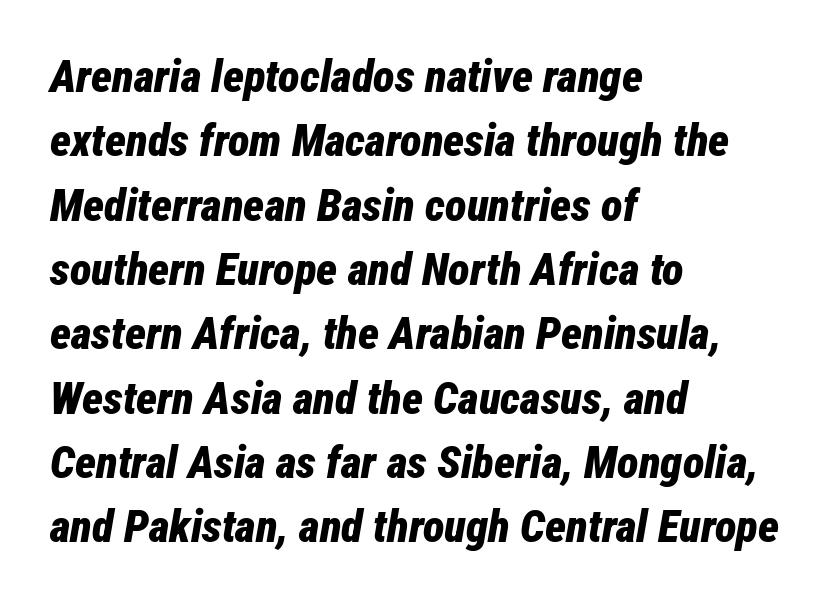
{"italic": "yes", "lean": "right", "slant_degrees": 12, "bold": "yes", "weight": "bold", "width": "condensed", "stroke_contrast": "low", "x_height": "medium", "monospaced": "no", "underline": "no", "align": "left", "line_spacing": "normal", "line_spacing_ratio": 1.43, "letter_spacing": "normal", "letter_spacing_em": 0.0, "glyph_px": 45}
